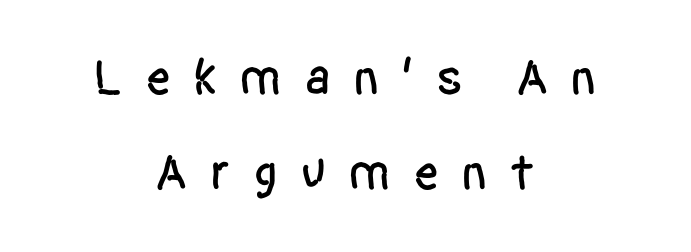
The image shows 52 px condensed sans-serif type, upright; set centered, line spacing 1.82x, unusually wide letter spacing (+0.42 em), not underlined; low stroke contrast and a large x-height.
